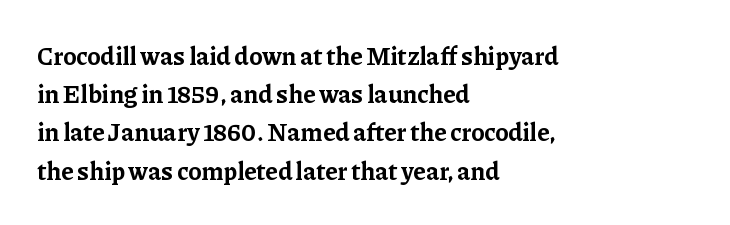
Q: Is the text bold? A: Yes.
Q: Is the text italic (slanted)? A: No, it is upright.
Q: Is the text underlined? A: No.
Q: How is the paragraph aligned? A: Left-aligned.
Q: Is the spacing between letters normal or unusually wide? A: Normal.
Q: Is the spacing between lines tight, normal or loose? A: Normal.
